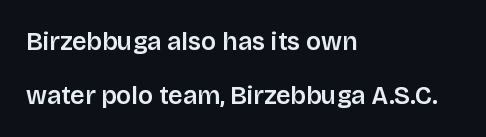
Q: Is the text italic (slanted)? A: No, it is upright.
Q: Is the text underlined? A: No.
Q: How is the paragraph aligned? A: Left-aligned.
Q: Is the spacing between letters normal or unusually wide? A: Normal.
Q: Is the spacing between lines tight, normal or loose? A: Loose.
